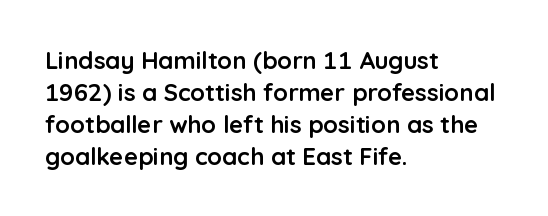
The image shows 24 px bold type, upright; set left-aligned, normal line spacing (1.33x), normal letter spacing, not underlined.
